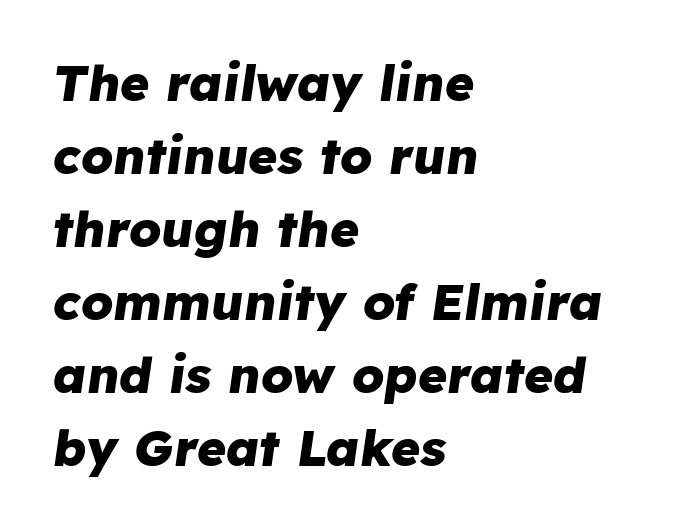
{"italic": "yes", "lean": "right", "slant_degrees": 8, "bold": "yes", "weight": "heavy", "width": "normal", "stroke_contrast": "low", "x_height": "medium", "monospaced": "no", "underline": "no", "align": "left", "line_spacing": "normal", "line_spacing_ratio": 1.46, "letter_spacing": "normal", "letter_spacing_em": 0.0, "glyph_px": 50}
